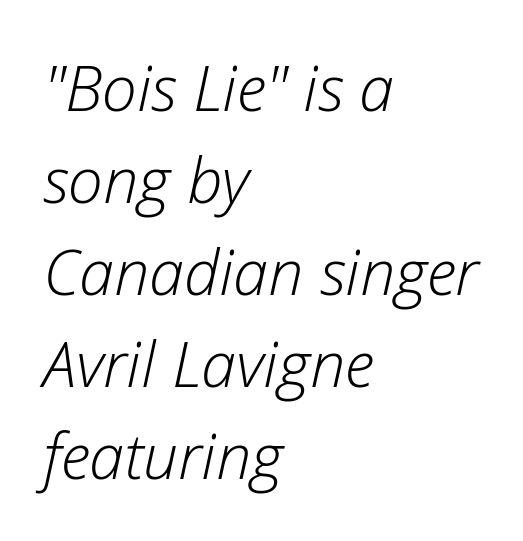
Q: Is the text bold? A: No.
Q: Is the text italic (slanted)? A: Yes, it leans right by about 12 degrees.
Q: Is the text underlined? A: No.
Q: How is the paragraph aligned? A: Left-aligned.
Q: Is the spacing between letters normal or unusually wide? A: Normal.
Q: Is the spacing between lines tight, normal or loose? A: Normal.
Q: Width (condensed, normal, or wide)? A: Normal.
Q: Stroke contrast? A: Low.
Q: x-height? A: Medium.
Q: Monospaced? A: No.
